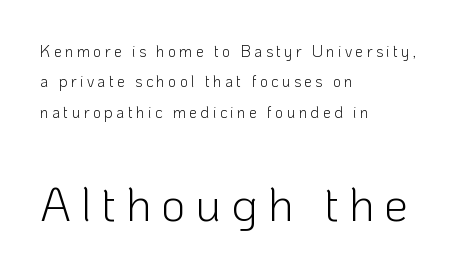
Ink coverage per letter is moderate at most. Is this a sans? Yes — the strokes have no serifs. Vertical spacing — loose. Someone cranked the tracking dial way up on this one. The paragraph shown leans on its left margin.
